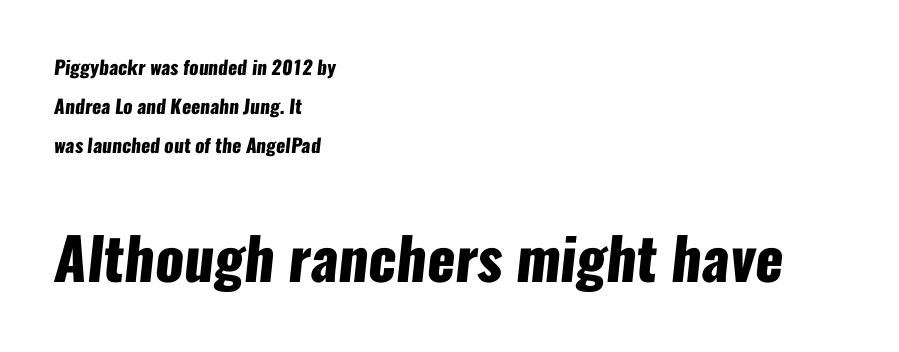
{"serif": "no", "bold": "yes", "weight": "heavy", "width": "condensed", "stroke_contrast": "low", "x_height": "medium", "monospaced": "no", "underline": "no", "align": "left", "line_spacing": "loose", "line_spacing_ratio": 2.06, "letter_spacing": "normal", "letter_spacing_em": 0.0, "larger_block": "second", "size_ratio": 3.05, "glyph_px": 58}
